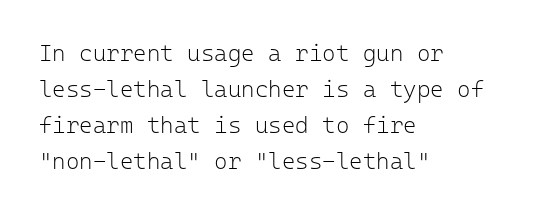
The image shows 23 px text type, upright; set left-aligned, normal line spacing (1.57x), normal letter spacing, not underlined.
